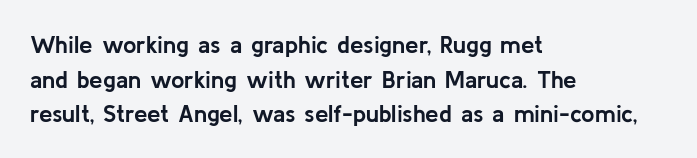
The image shows 24 px bold type, upright; set left-aligned, normal line spacing (1.44x), normal letter spacing, not underlined.
